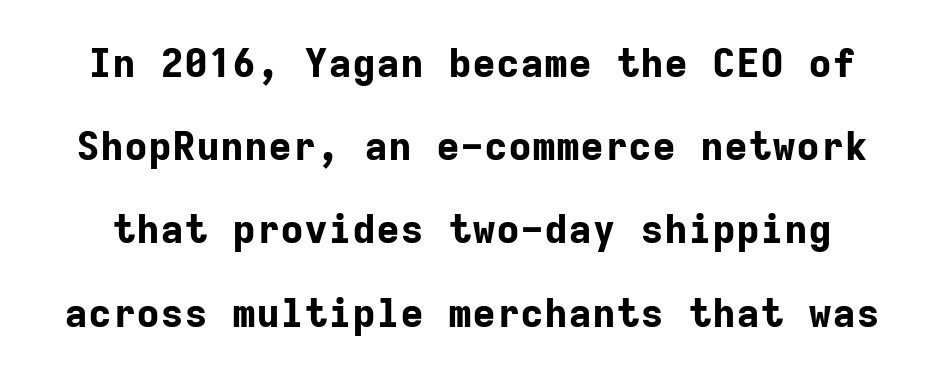
{"serif": "no", "italic": "no", "bold": "yes", "weight": "bold", "width": "normal", "stroke_contrast": "low", "x_height": "medium", "monospaced": "yes", "underline": "no", "line_spacing": "loose", "line_spacing_ratio": 2.08, "letter_spacing": "normal", "letter_spacing_em": 0.0, "glyph_px": 40}
